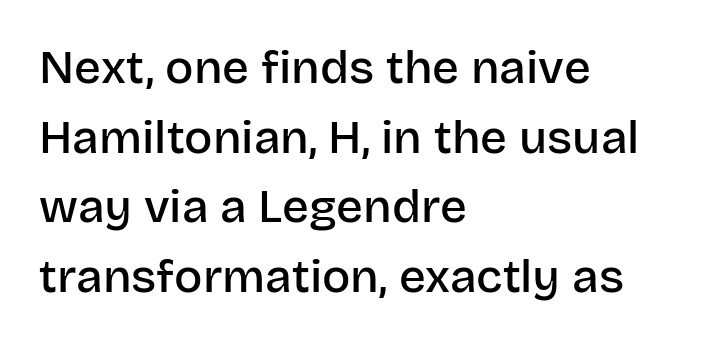
Set as a demibold, roughly 600 on the weight scale. Regarding leading, the lines here are spaced in the standard way. You can tell it's not italic because the verticals are truly vertical. The rendering keeps characters at their native spacing. Each row of text sits above clean, open space. The letters carry no serifs — their stems end cleanly without finishing strokes.
